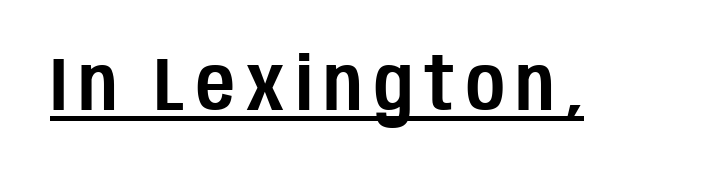
In designer terms, the underline attribute is active on this setting. Does the type have serifs? No, each stem ends abruptly. Italic? Not at all — the glyphs are vertical. The face used here is proportionally spaced, like ordinary book or web type.
